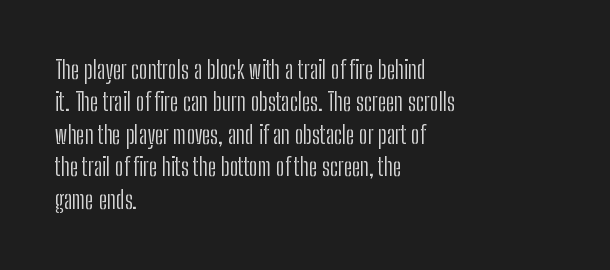
The typesetter chose a ragged-right arrangement here. In terms of letterspacing, this is plain default setting. Descenders hang freely into open space. A typesetter would call this leading conventional body-copy spacing. Stems and bowls with no extra thickness — not bold.
